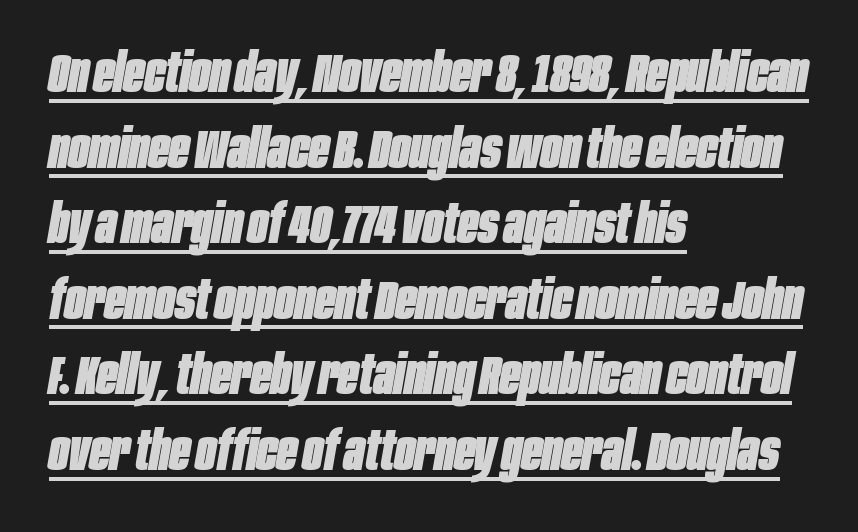
{"italic": "yes", "lean": "right", "slant_degrees": 10, "bold": "yes", "weight": "heavy", "width": "condensed", "stroke_contrast": "low", "x_height": "large", "monospaced": "no", "underline": "yes", "align": "left", "line_spacing": "normal", "line_spacing_ratio": 1.4, "letter_spacing": "normal", "letter_spacing_em": 0.0, "glyph_px": 54}
